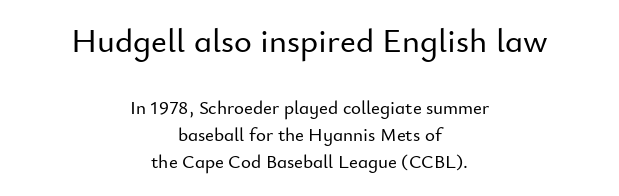
Letter spacing: default. The strip under each line holds only bare page. Horizontal bands of white between lines are of average thickness. The font's upright variant was chosen for this text. Is the block centered? Yes — each line is placed symmetrically about the middle.
